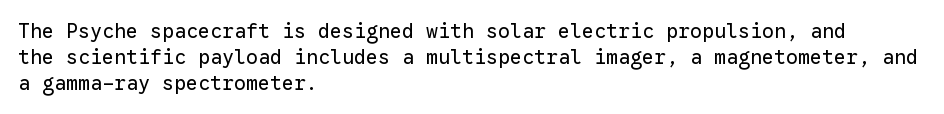
Q: Is the text bold? A: No.
Q: Is the text italic (slanted)? A: No, it is upright.
Q: Is the text underlined? A: No.
Q: How is the paragraph aligned? A: Left-aligned.
Q: Is the spacing between letters normal or unusually wide? A: Normal.
Q: Is the spacing between lines tight, normal or loose? A: Normal.
